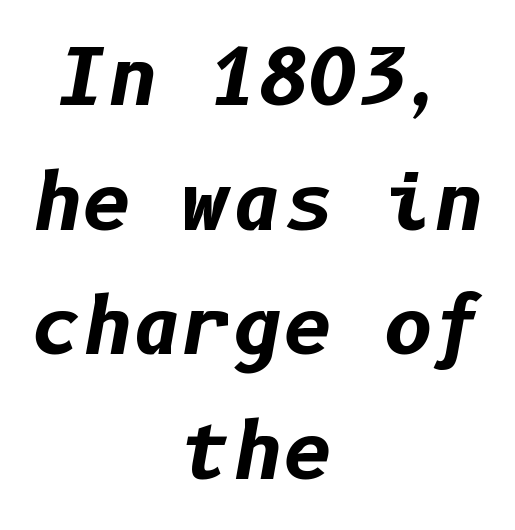
Q: Is the text bold? A: Yes.
Q: Is the text italic (slanted)? A: Yes, it leans right by about 10 degrees.
Q: Is the text underlined? A: No.
Q: How is the paragraph aligned? A: Centered.
Q: Is the spacing between letters normal or unusually wide? A: Normal.
Q: Is the spacing between lines tight, normal or loose? A: Normal.
Q: Width (condensed, normal, or wide)? A: Normal.
Q: Stroke contrast? A: Low.
Q: x-height? A: Medium.
